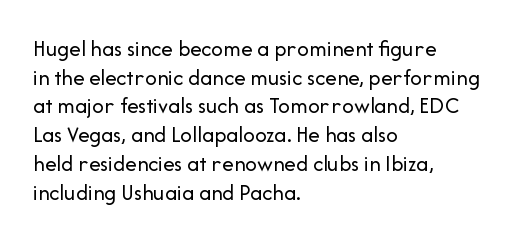
The lines sit at an ordinary, default distance from one another. The text block is weighted toward the left margin, trailing off unevenly rightward. Tracking value appears to be zero — textbook default spacing. Has an underline been added? It has not. Stroke mass is kept to a normal reading level or below.
